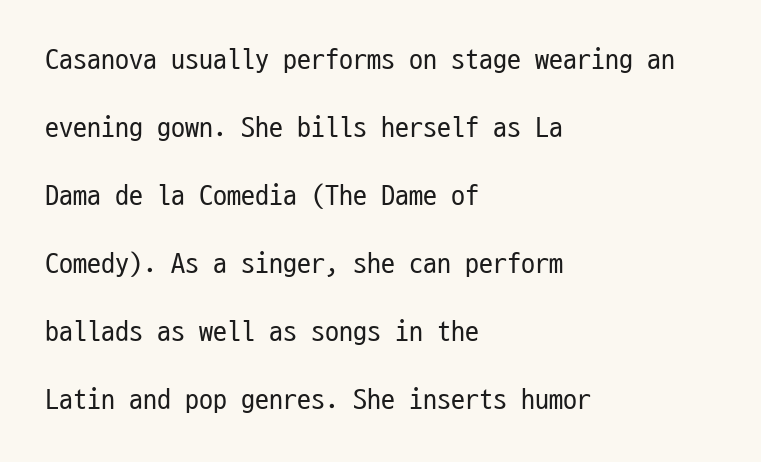
Q: Is the text bold? A: No.
Q: Is the text italic (slanted)? A: No, it is upright.
Q: Is the typeface a serif or a sans-serif typeface? A: Sans-serif.
Q: Is the text underlined? A: No.
Q: How is the paragraph aligned? A: Left-aligned.
Q: Is the spacing between letters normal or unusually wide? A: Normal.
Q: Is the spacing between lines tight, normal or loose? A: Loose.
Q: Width (condensed, normal, or wide)? A: Condensed.
Q: Stroke contrast? A: Low.
Q: x-height? A: Medium.
Q: Monospaced? A: Yes.
